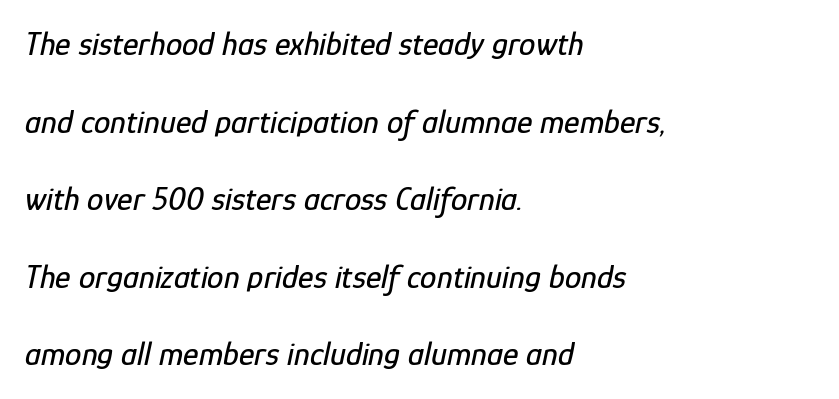
These lines are rendered in a variable-pitch font. Quick note: italic. The gap between lines stays unmarked. Left-aligned paragraph, ragged on the right.
